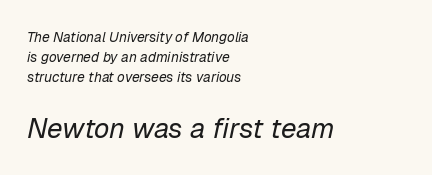
{"italic": "yes", "lean": "right", "slant_degrees": 12, "bold": "no", "weight": "regular", "width": "normal", "stroke_contrast": "low", "x_height": "medium", "monospaced": "no", "underline": "no", "align": "left", "line_spacing": "normal", "line_spacing_ratio": 1.43, "letter_spacing": "normal", "letter_spacing_em": 0.0, "larger_block": "second", "size_ratio": 2.0, "glyph_px": 28}
